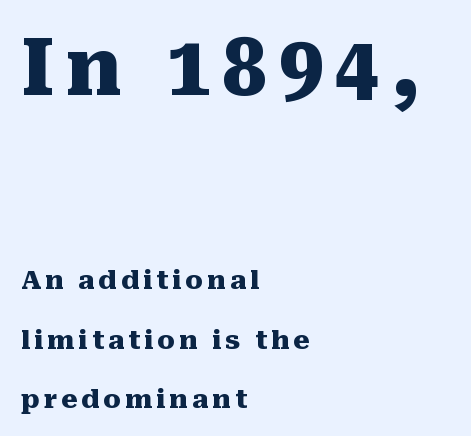
{"serif": "yes", "italic": "no", "bold": "yes", "weight": "heavy", "width": "normal", "stroke_contrast": "medium", "x_height": "medium", "monospaced": "no", "underline": "no", "align": "left", "line_spacing": "loose", "line_spacing_ratio": 2.28, "larger_block": "first", "size_ratio": 3.04, "glyph_px": 79}
